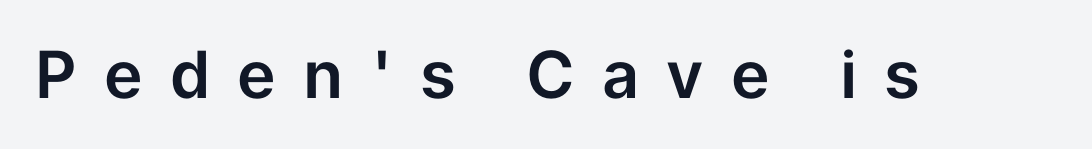
Q: Is the text italic (slanted)? A: No, it is upright.
Q: Is the typeface a serif or a sans-serif typeface? A: Sans-serif.
Q: Is the text underlined? A: No.
Q: Is the spacing between letters normal or unusually wide? A: Unusually wide.
Q: Width (condensed, normal, or wide)? A: Normal.
Q: Stroke contrast? A: Low.
Q: x-height? A: Medium.
Q: Monospaced? A: No.
